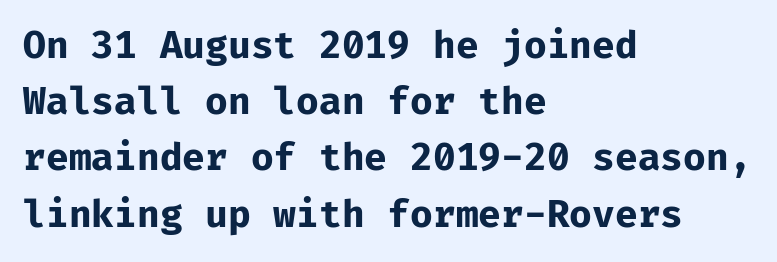
The image shows 37 px bold sans-serif type, upright; set left-aligned, normal line spacing (1.52x), normal letter spacing, not underlined; low stroke contrast and a medium x-height.
